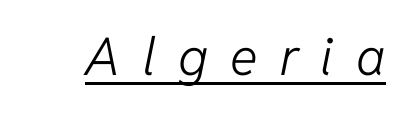
{"italic": "yes", "lean": "right", "slant_degrees": 11, "bold": "no", "weight": "light", "width": "normal", "stroke_contrast": "low", "x_height": "medium", "monospaced": "no", "underline": "yes", "letter_spacing": "wide", "letter_spacing_em": 0.43, "glyph_px": 52}
